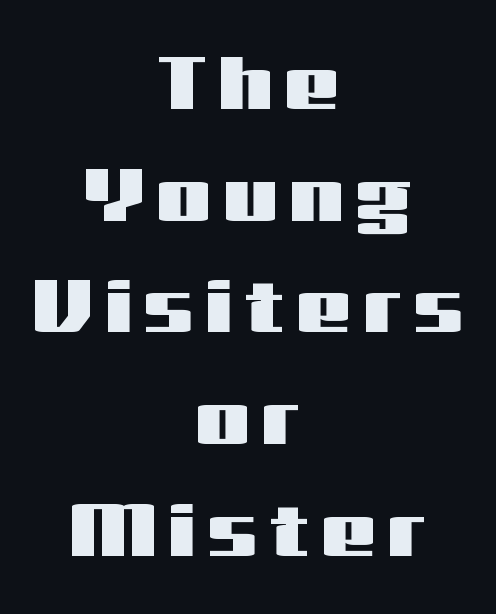
{"serif": "no", "italic": "no", "width": "wide", "stroke_contrast": "medium", "x_height": "medium", "monospaced": "no", "underline": "no", "align": "center", "line_spacing": "normal", "line_spacing_ratio": 1.45, "glyph_px": 77}
